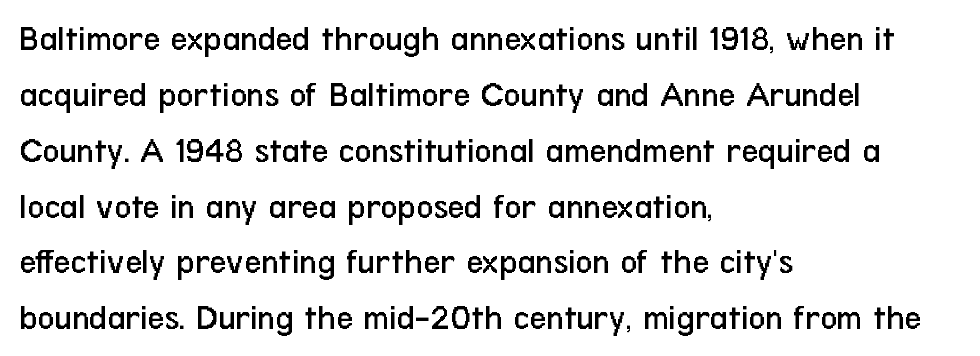
Q: Is the text bold? A: No.
Q: Is the text italic (slanted)? A: No, it is upright.
Q: Is the typeface a serif or a sans-serif typeface? A: Sans-serif.
Q: Is the text underlined? A: No.
Q: How is the paragraph aligned? A: Left-aligned.
Q: Is the spacing between letters normal or unusually wide? A: Normal.
Q: Is the spacing between lines tight, normal or loose? A: Normal.
Q: Width (condensed, normal, or wide)? A: Condensed.
Q: Stroke contrast? A: Low.
Q: x-height? A: Medium.
Q: Monospaced? A: No.
